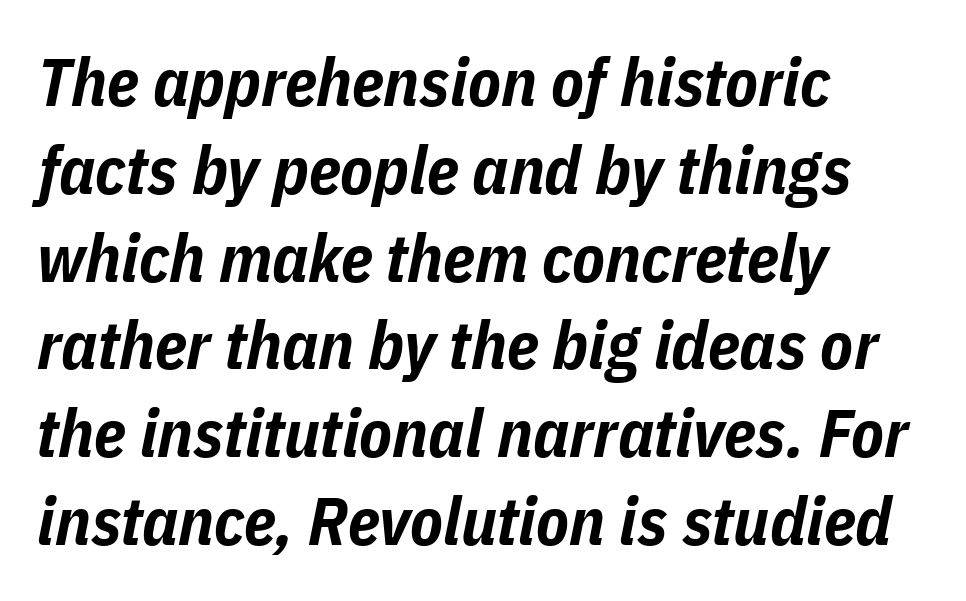
The letters advance in unequal steps, a hallmark of proportional type. Honestly, there is no underline to notice here at all. The face used here is rendered with its standard letterfit. Rendered with sloped, italic letterforms. The leading is moderate, giving the passage an even texture. Students, this is bold: see how much ink each stroke carries.
